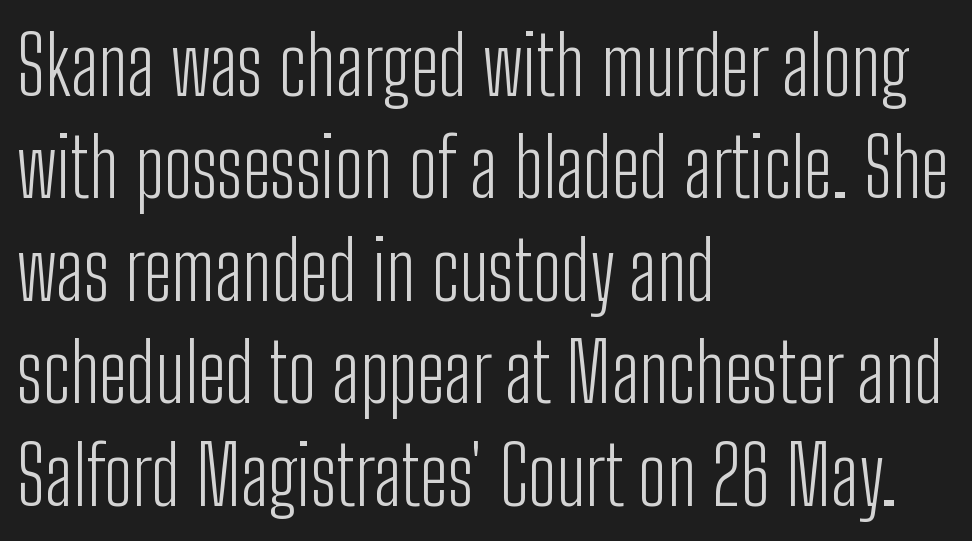
The face used here is proportionally spaced, like ordinary book or web type. Each new line begins a customary step beneath the previous one. The passage shown is typeset with a sans-serif family. Notice how the passage keeps a crisp vertical edge on the left only.
